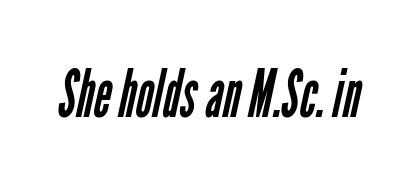
Q: Is the text bold? A: No.
Q: Is the typeface a serif or a sans-serif typeface? A: Sans-serif.
Q: Is the text underlined? A: No.
Q: Is the spacing between letters normal or unusually wide? A: Normal.
Q: Width (condensed, normal, or wide)? A: Condensed.
Q: Stroke contrast? A: Low.
Q: x-height? A: Medium.
Q: Monospaced? A: No.
